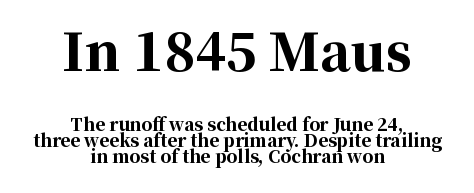
The image shows 51 px bold serif type, upright; set centered, tight line spacing (0.96x), normal letter spacing, not underlined; the first (top) block is 3.0x larger; high stroke contrast and a medium x-height.
